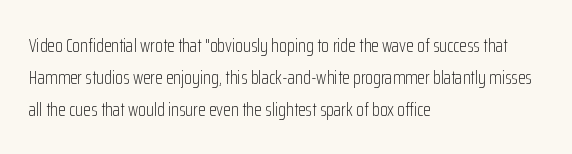
This is not heavy type; no bold has been used. Tracking here is standard; glyphs follow each other at the usual distance. Horizontal bands of white between lines are of average thickness. Underlining? Definitely not there. A student would call this left alignment; a typographer would say flush left, rag right.
